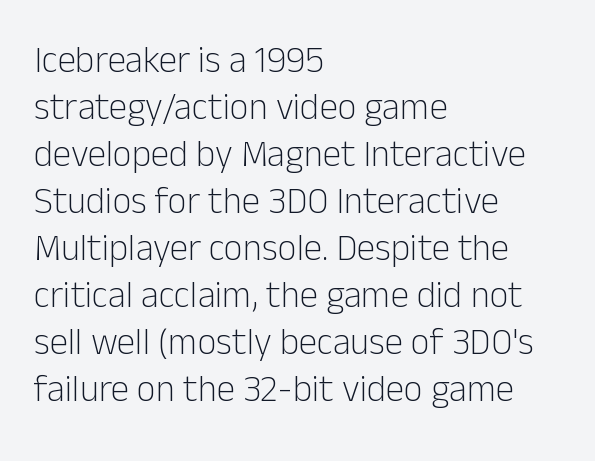
{"serif": "no", "italic": "no", "bold": "no", "weight": "light", "width": "normal", "stroke_contrast": "low", "x_height": "medium", "monospaced": "no", "underline": "no", "align": "left", "line_spacing": "normal", "line_spacing_ratio": 1.27, "letter_spacing": "normal", "letter_spacing_em": 0.0, "glyph_px": 37}
